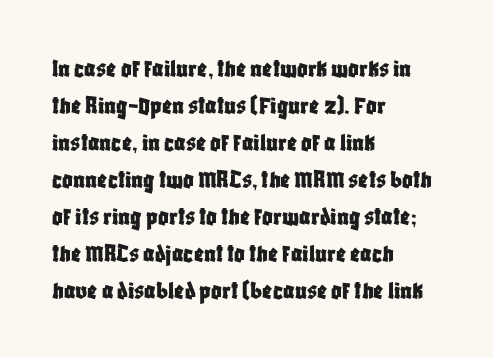
The image shows 26 px text type, upright; set left-aligned, normal line spacing (1.42x), normal letter spacing, not underlined.
